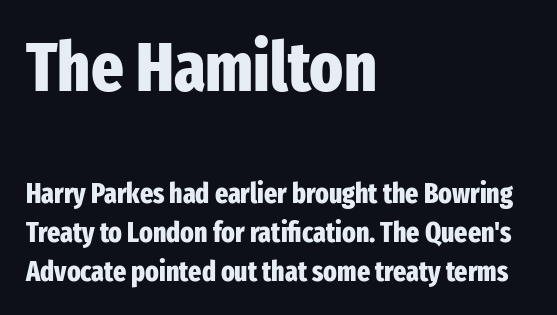
Visually the block forms a straight wall on the left and a jagged coastline on the right. Horizontal bands of white between lines are of average thickness. Character widths vary here, with narrow letters taking less room than wide ones. Underline: absent. The rendering shows plain stroke endings on the letterforms — a sans-serif design. Tracking value appears to be zero — textbook default spacing.
